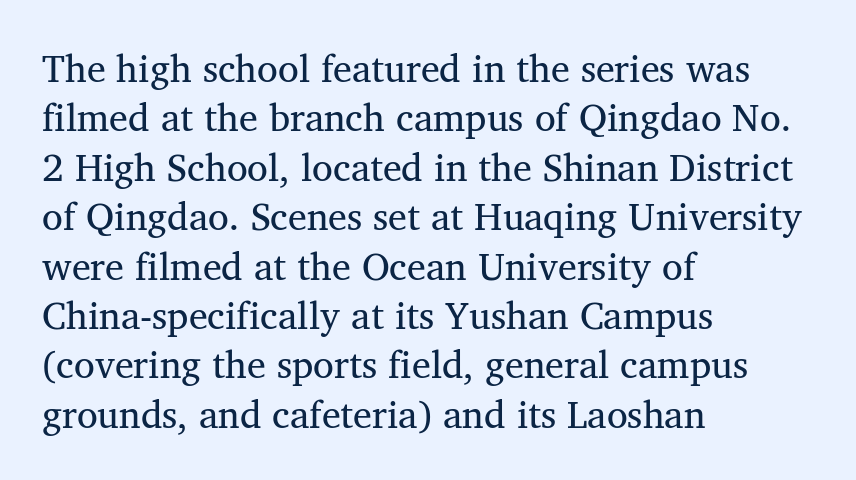
{"serif": "yes", "bold": "no", "weight": "regular", "width": "normal", "stroke_contrast": "medium", "x_height": "medium", "monospaced": "no", "underline": "no", "align": "left", "line_spacing": "normal", "line_spacing_ratio": 1.3, "letter_spacing": "normal", "letter_spacing_em": 0.0, "glyph_px": 38}
